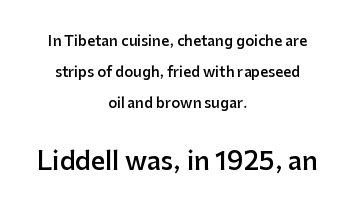
{"italic": "no", "bold": "semi", "underline": "no", "align": "center", "line_spacing": "loose", "line_spacing_ratio": 2.2, "letter_spacing": "normal", "letter_spacing_em": 0.0, "larger_block": "second", "size_ratio": 1.79, "glyph_px": 25}
